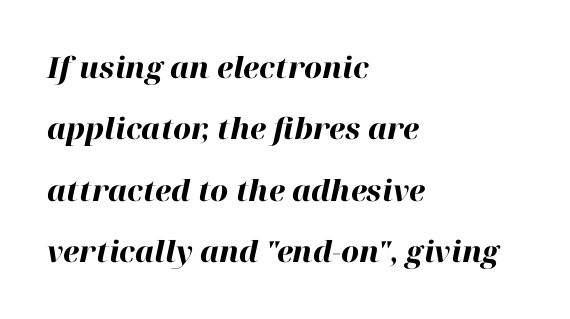
Q: Is the text bold? A: Yes.
Q: Is the text italic (slanted)? A: Yes, it leans right by about 12 degrees.
Q: Is the text underlined? A: No.
Q: How is the paragraph aligned? A: Left-aligned.
Q: Is the spacing between letters normal or unusually wide? A: Normal.
Q: Is the spacing between lines tight, normal or loose? A: Loose.
Q: Width (condensed, normal, or wide)? A: Normal.
Q: Stroke contrast? A: High.
Q: x-height? A: Medium.
Q: Monospaced? A: No.
